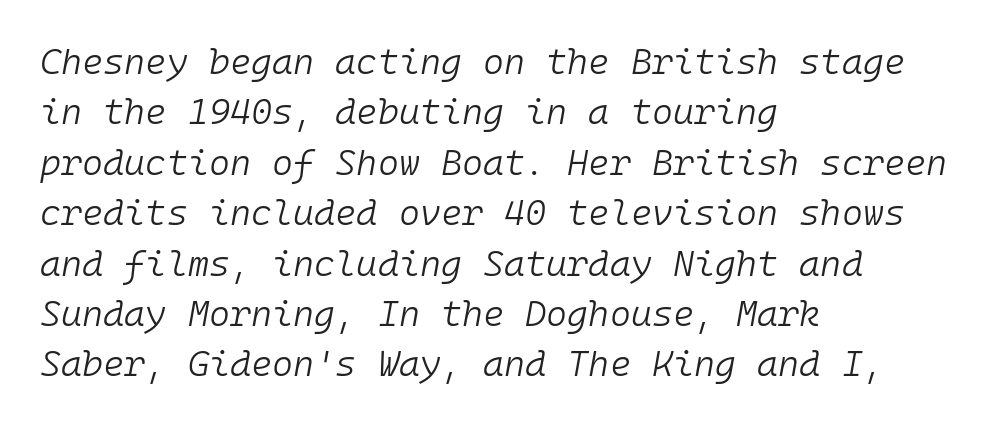
{"italic": "yes", "lean": "right", "slant_degrees": 10, "bold": "no", "weight": "light", "width": "normal", "stroke_contrast": "low", "x_height": "medium", "monospaced": "yes", "underline": "no", "align": "left", "line_spacing": "normal", "line_spacing_ratio": 1.4, "letter_spacing": "normal", "letter_spacing_em": 0.0, "glyph_px": 36}
